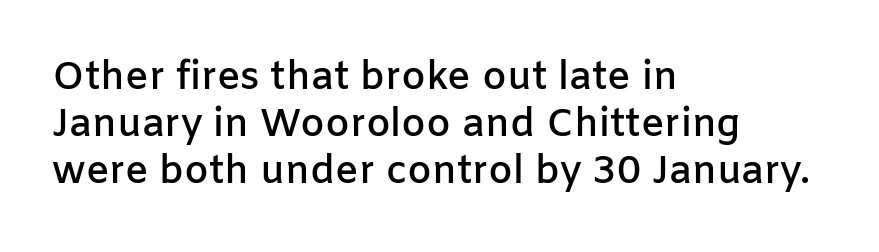
{"serif": "no", "italic": "no", "bold": "semi", "weight": "semibold", "width": "normal", "stroke_contrast": "low", "x_height": "medium", "monospaced": "no", "underline": "no", "align": "left", "line_spacing_ratio": 1.21, "letter_spacing": "normal", "letter_spacing_em": 0.0, "glyph_px": 39}
